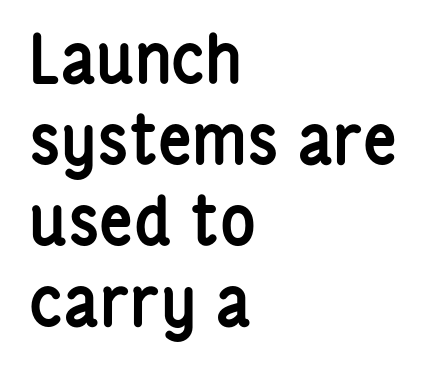
The letters stand upright; this is a roman face. You'd pick this weight for a headline — it's a proper bold. The compositor pushed each line to the left boundary. Plain, unruled lines of type. The characters display no serif detailing; their extremities are plain. Varying glyph widths throughout — classic text-font behaviour.
